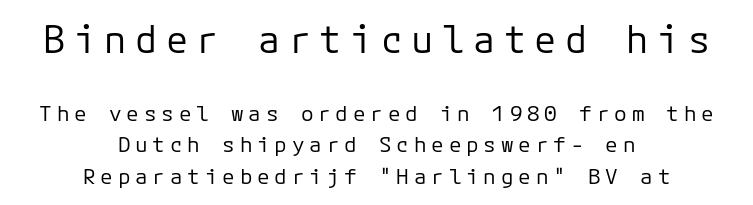
Q: Is the text bold? A: No.
Q: Is the text italic (slanted)? A: No, it is upright.
Q: Is the typeface a serif or a sans-serif typeface? A: Sans-serif.
Q: Is the text underlined? A: No.
Q: How is the paragraph aligned? A: Centered.
Q: Is the spacing between letters normal or unusually wide? A: Unusually wide.
Q: Is the spacing between lines tight, normal or loose? A: Normal.
Q: Which block of text is set in a larger size, the first (top) or the second (bottom)? A: The first (top) one.
Q: Width (condensed, normal, or wide)? A: Normal.
Q: Stroke contrast? A: Low.
Q: x-height? A: Medium.
Q: Monospaced? A: Yes.
